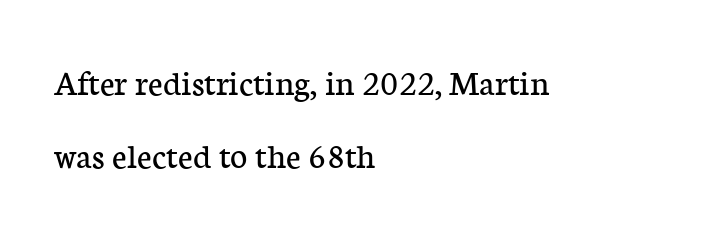
The image shows 37 px regular-weight serif type, upright; set left-aligned, loose line spacing (1.97x), normal letter spacing, not underlined; low stroke contrast and a medium x-height.
